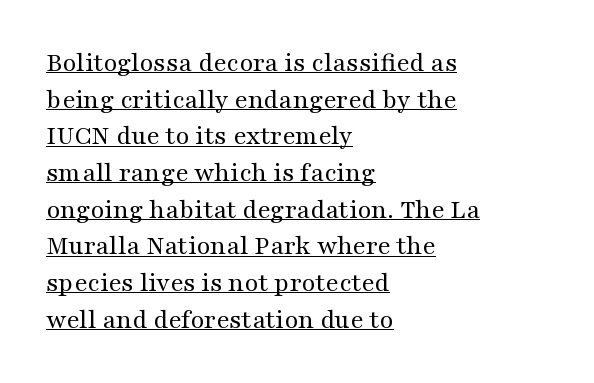
Q: Is the text bold? A: No.
Q: Is the text italic (slanted)? A: No, it is upright.
Q: Is the typeface a serif or a sans-serif typeface? A: Serif.
Q: Is the text underlined? A: Yes.
Q: How is the paragraph aligned? A: Left-aligned.
Q: Is the spacing between letters normal or unusually wide? A: Normal.
Q: Is the spacing between lines tight, normal or loose? A: Normal.
Q: Width (condensed, normal, or wide)? A: Wide.
Q: Stroke contrast? A: Medium.
Q: x-height? A: Medium.
Q: Monospaced? A: No.
